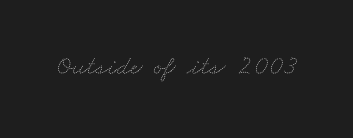
The line texture is even and compact thanks to regular tracking. Glance below the letters and you will spot only blank space. Heft: none added — not bold.
